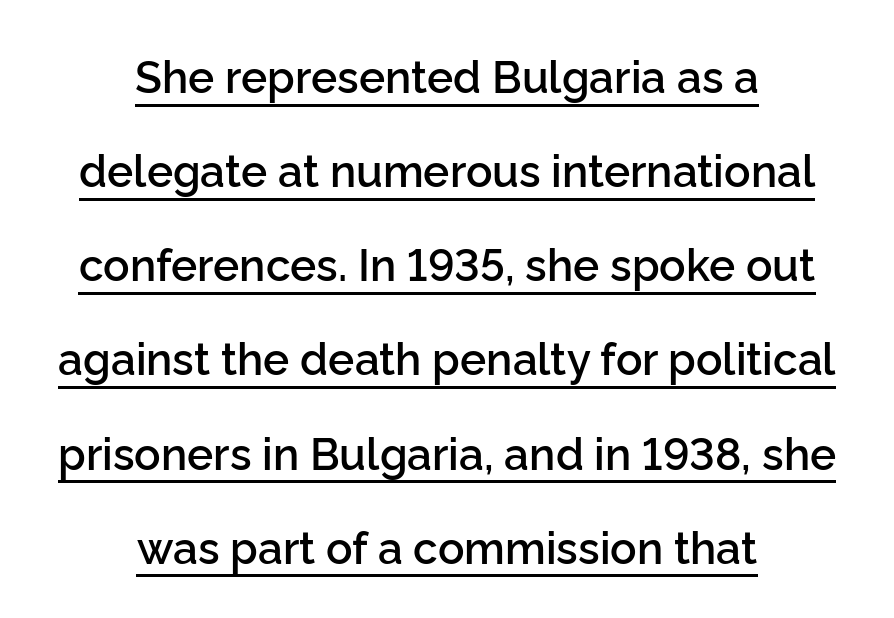
The image shows 44 px semibold sans-serif type, upright; set centered, loose line spacing (2.14x), normal letter spacing, underlined; low stroke contrast and a medium x-height.
